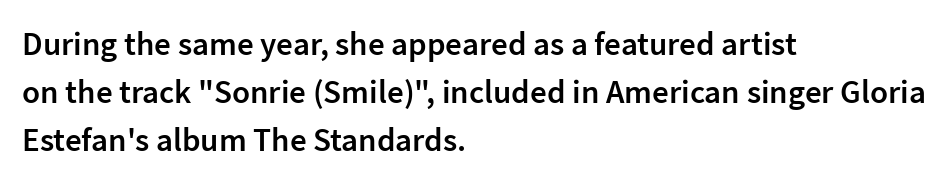
Q: Is the text bold? A: Semi-bold.
Q: Is the text italic (slanted)? A: No, it is upright.
Q: Is the typeface a serif or a sans-serif typeface? A: Sans-serif.
Q: Is the text underlined? A: No.
Q: How is the paragraph aligned? A: Left-aligned.
Q: Is the spacing between letters normal or unusually wide? A: Normal.
Q: Is the spacing between lines tight, normal or loose? A: Normal.
Q: Width (condensed, normal, or wide)? A: Normal.
Q: Stroke contrast? A: Low.
Q: x-height? A: Medium.
Q: Monospaced? A: No.
